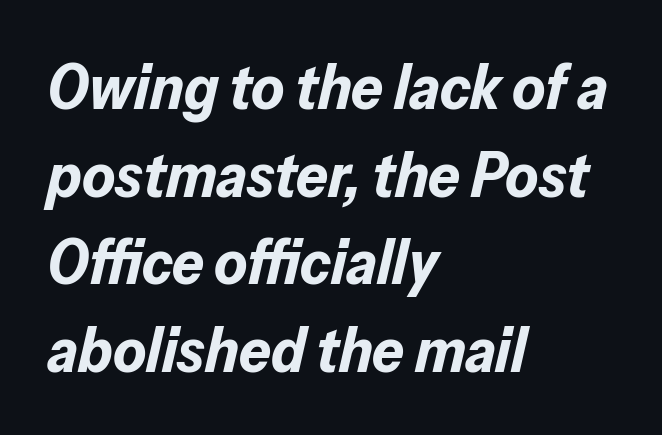
A typesetter would call this proportional, since set widths differ per character. The passage shown is emphatically bold. Spacing between characters is what you'd get straight out of the box. Underline: absent. The passage is arranged the way most books set body copy — flush left. Tall strokes in this sample are angled rather than plumb.
